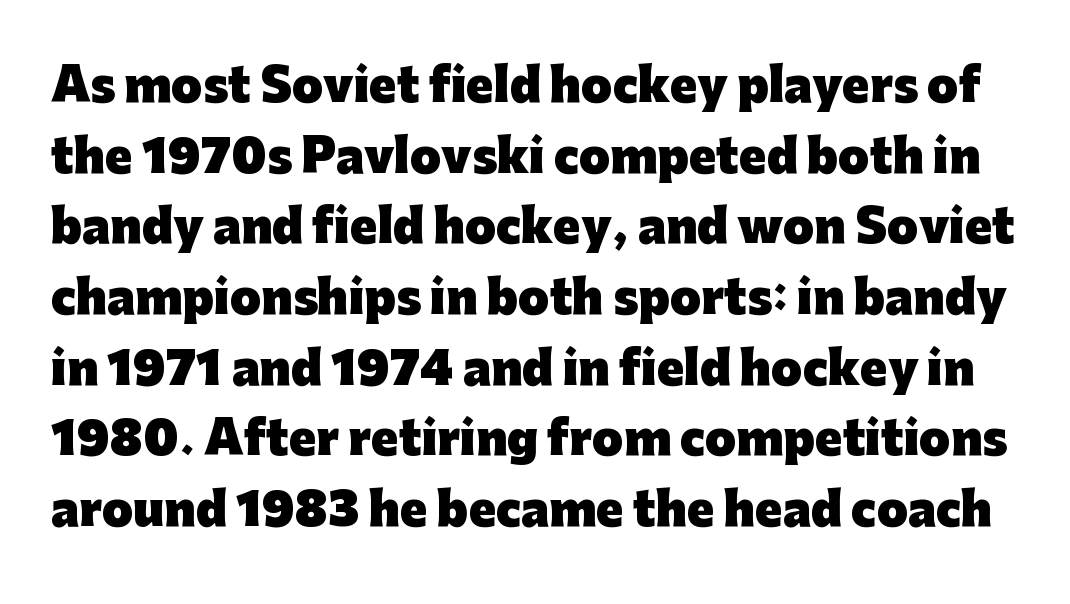
Q: Is the text bold? A: Yes.
Q: Is the text italic (slanted)? A: No, it is upright.
Q: Is the typeface a serif or a sans-serif typeface? A: Sans-serif.
Q: Is the text underlined? A: No.
Q: Is the spacing between letters normal or unusually wide? A: Normal.
Q: Is the spacing between lines tight, normal or loose? A: Normal.
Q: Width (condensed, normal, or wide)? A: Normal.
Q: Stroke contrast? A: Low.
Q: x-height? A: Medium.
Q: Monospaced? A: No.
